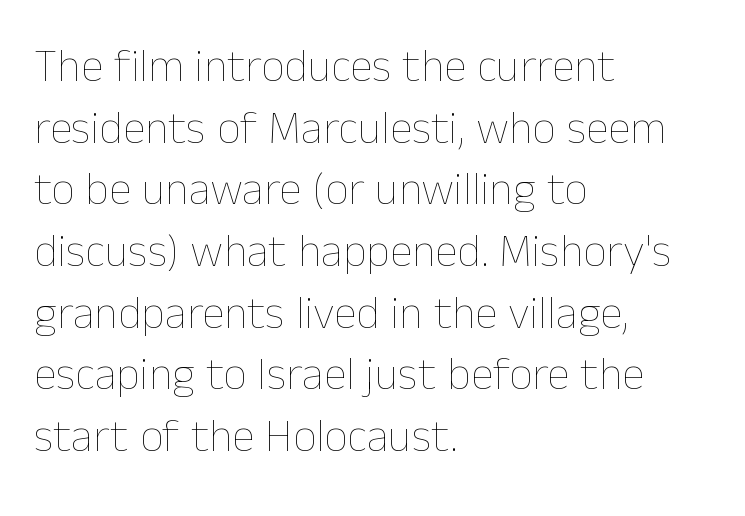
You can tell it's not italic because the verticals are truly vertical. Proportional: the letters do not fall into vertical columns. The lines in this sample share a left origin and differ only in where they stop. In terms of leading, this rendering sits right in the middle. The typeface has the unassuming heft of standard copy or less. The words here are not underlined.
